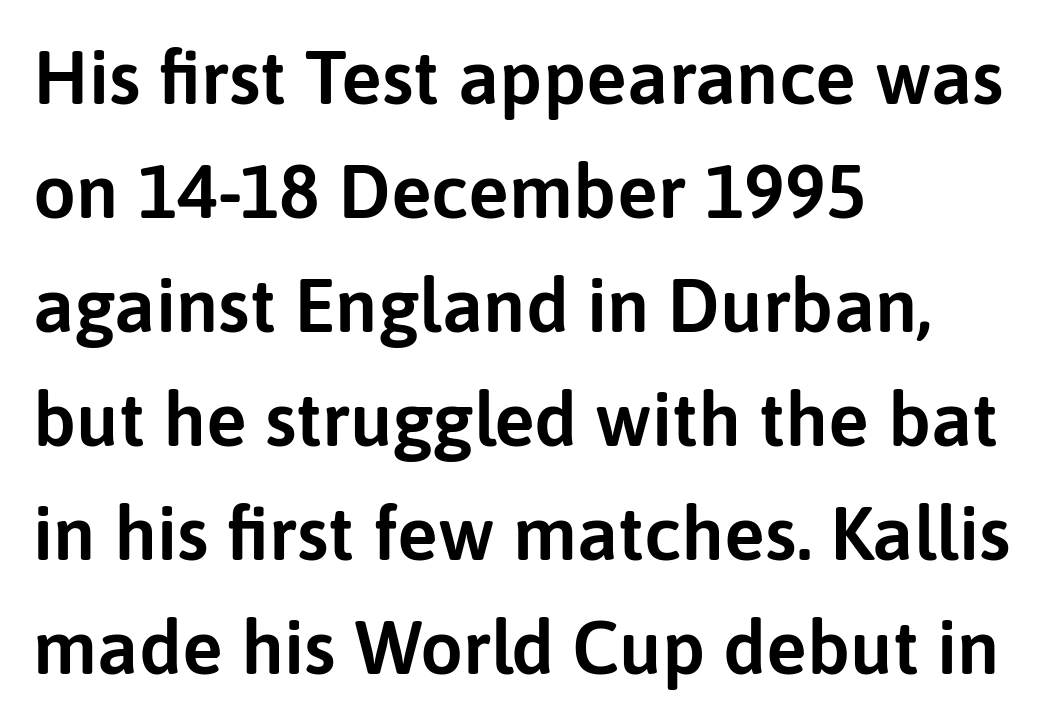
{"serif": "no", "italic": "no", "width": "normal", "stroke_contrast": "low", "x_height": "medium", "monospaced": "no", "underline": "no", "align": "left", "line_spacing": "normal", "line_spacing_ratio": 1.5, "letter_spacing": "normal", "letter_spacing_em": 0.0, "glyph_px": 76}
